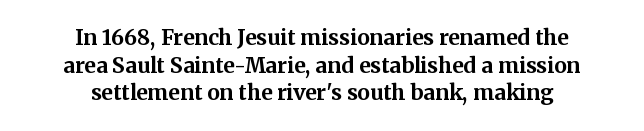
{"italic": "no", "bold": "yes", "underline": "no", "align": "center", "line_spacing": "normal", "line_spacing_ratio": 1.32, "letter_spacing": "normal", "letter_spacing_em": 0.0, "glyph_px": 21}
